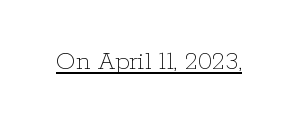
{"italic": "no", "bold": "no", "weight": "thin", "width": "normal", "stroke_contrast": "low", "x_height": "medium", "monospaced": "no", "underline": "yes", "letter_spacing": "normal", "letter_spacing_em": 0.0, "glyph_px": 28}
